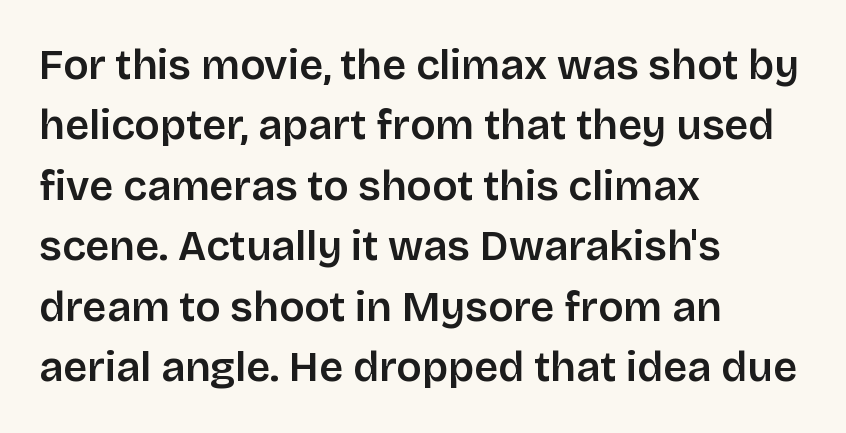
Caption: multi-line text, flush left, ragged right. Tracking value appears to be zero — textbook default spacing. Lines of text with bare space underneath. Is this a fixed-width face? No — the glyphs have proportional, varying widths. Regular leading. Every stem runs plumb, perpendicular to the baseline.
